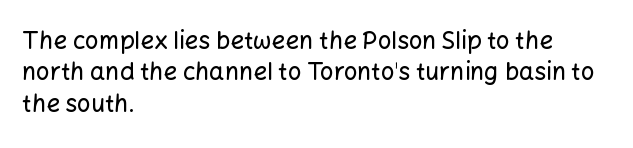
Q: Is the text italic (slanted)? A: No, it is upright.
Q: Is the text underlined? A: No.
Q: How is the paragraph aligned? A: Left-aligned.
Q: Is the spacing between letters normal or unusually wide? A: Normal.
Q: Is the spacing between lines tight, normal or loose? A: Normal.
